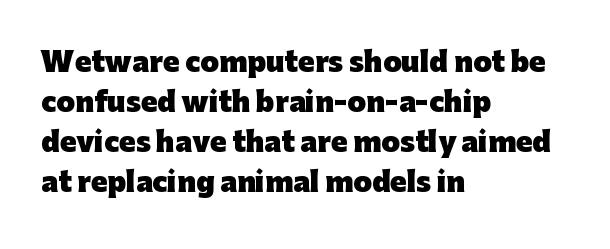
Q: Is the text bold? A: Yes.
Q: Is the text italic (slanted)? A: No, it is upright.
Q: Is the text underlined? A: No.
Q: How is the paragraph aligned? A: Left-aligned.
Q: Is the spacing between letters normal or unusually wide? A: Normal.
Q: Is the spacing between lines tight, normal or loose? A: Normal.
